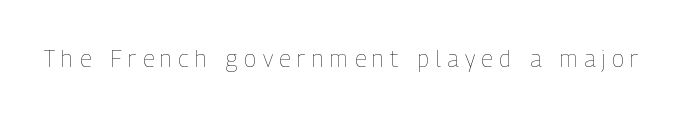
Characters follow at a spacing far wider than the type designer built in. The glyphs are unaccompanied by any horizontal stroke below them. The type sits square on the baseline with zero lean. The font is comparable to plain body text, perhaps lighter.
